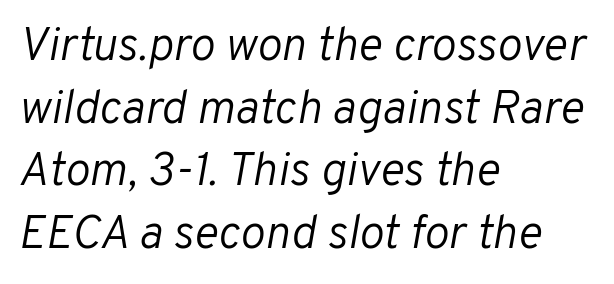
{"italic": "yes", "lean": "right", "slant_degrees": 10, "bold": "no", "weight": "light", "width": "normal", "stroke_contrast": "low", "x_height": "medium", "monospaced": "no", "underline": "no", "align": "left", "line_spacing": "normal", "line_spacing_ratio": 1.33, "letter_spacing": "normal", "letter_spacing_em": 0.0, "glyph_px": 47}
